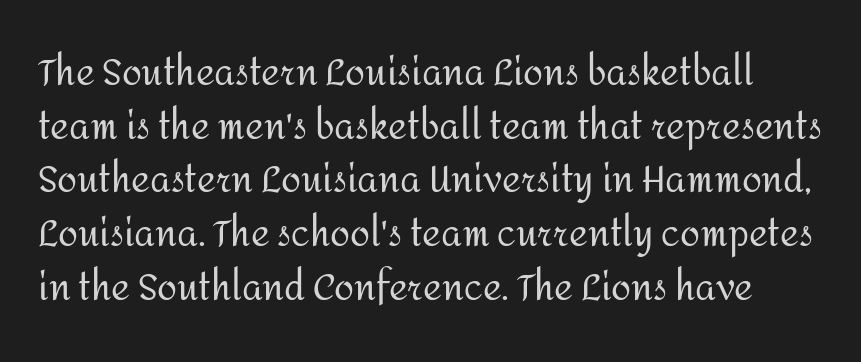
{"serif": "no", "italic": "no", "bold": "no", "weight": "regular", "width": "normal", "stroke_contrast": "medium", "x_height": "medium", "monospaced": "no", "underline": "no", "line_spacing": "normal", "line_spacing_ratio": 1.49, "letter_spacing": "normal", "letter_spacing_em": 0.0, "glyph_px": 36}
